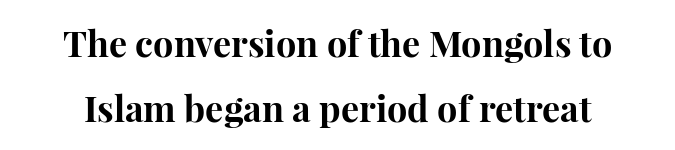
Q: Is the text bold? A: Yes.
Q: Is the text italic (slanted)? A: No, it is upright.
Q: Is the typeface a serif or a sans-serif typeface? A: Serif.
Q: Is the text underlined? A: No.
Q: Is the spacing between letters normal or unusually wide? A: Normal.
Q: Width (condensed, normal, or wide)? A: Normal.
Q: Stroke contrast? A: High.
Q: x-height? A: Medium.
Q: Monospaced? A: No.
